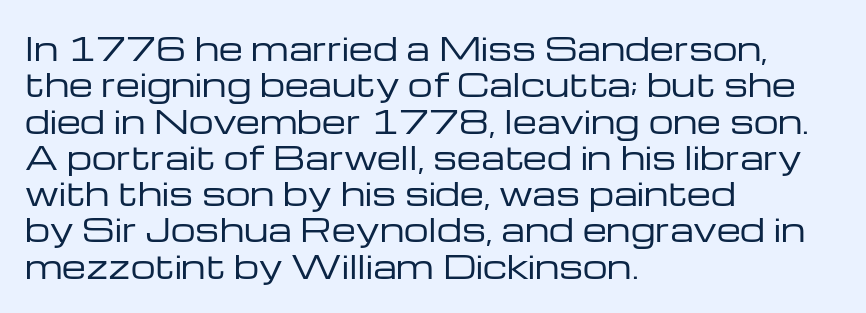
The image shows 31 px regular-weight, wide sans-serif type, upright; set left-aligned, line spacing 1.17x, normal letter spacing, not underlined; low stroke contrast and a medium x-height.
